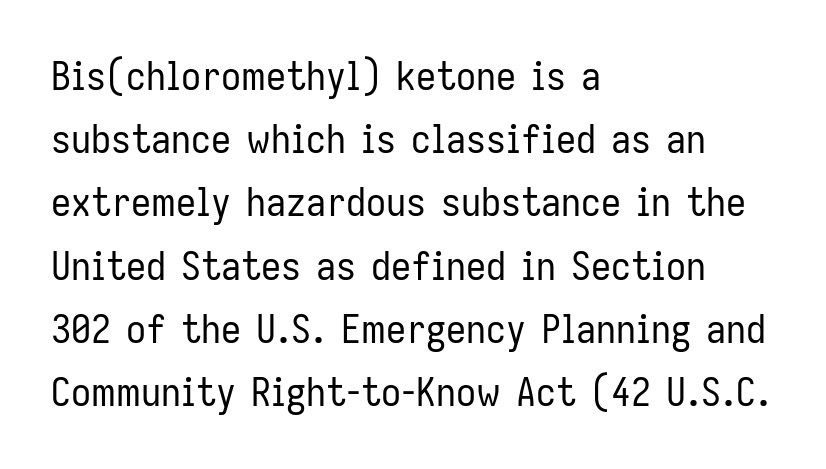
Q: Is the text bold? A: No.
Q: Is the text italic (slanted)? A: No, it is upright.
Q: Is the typeface a serif or a sans-serif typeface? A: Sans-serif.
Q: Is the text underlined? A: No.
Q: How is the paragraph aligned? A: Left-aligned.
Q: Is the spacing between letters normal or unusually wide? A: Normal.
Q: Is the spacing between lines tight, normal or loose? A: Normal.
Q: Width (condensed, normal, or wide)? A: Condensed.
Q: Stroke contrast? A: Low.
Q: x-height? A: Medium.
Q: Monospaced? A: No.
